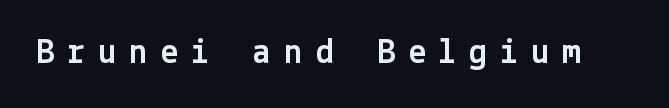
{"serif": "no", "italic": "no", "width": "normal", "x_height": "medium", "underline": "no", "letter_spacing": "wide", "letter_spacing_em": 0.36, "glyph_px": 36}
